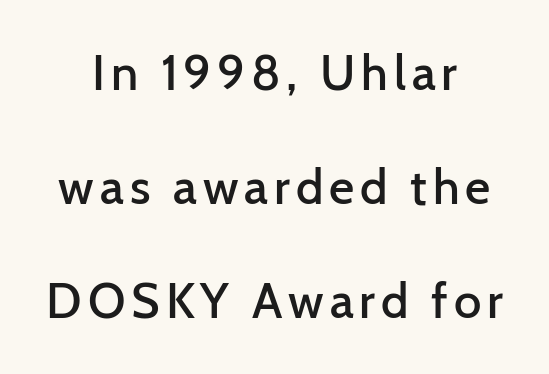
{"serif": "no", "italic": "no", "bold": "semi", "weight": "semibold", "width": "normal", "stroke_contrast": "low", "x_height": "medium", "monospaced": "no", "underline": "no", "align": "center", "line_spacing": "loose", "line_spacing_ratio": 2.33, "glyph_px": 49}
